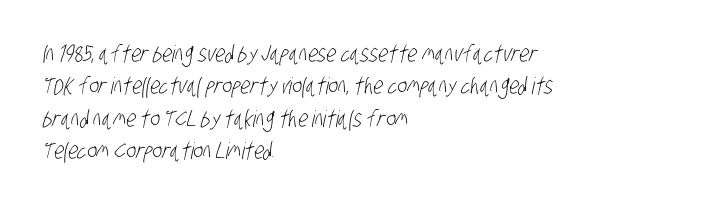
Successive baselines arrive at the customary interval. Standard letterfit; no display-style spreading of the glyphs. Any mark beneath the type? The region is blank. Every row of glyphs begins at an identical x-position on the left. The weight tops out at a normal text grade.
